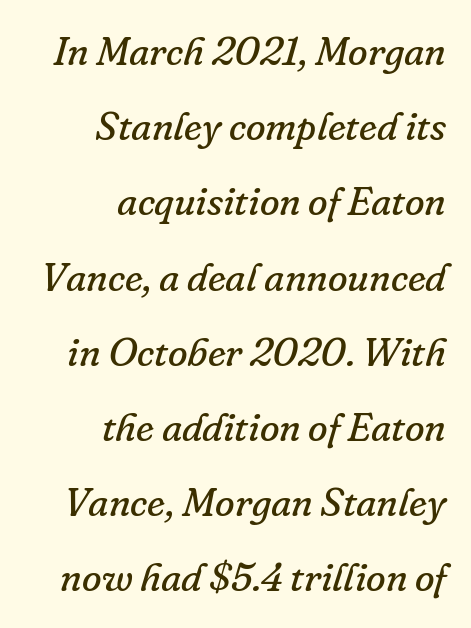
The image shows 40 px regular-weight serif type, italic (leaning right); set right-aligned, line spacing 1.88x, normal letter spacing, not underlined; low stroke contrast and a small x-height.
